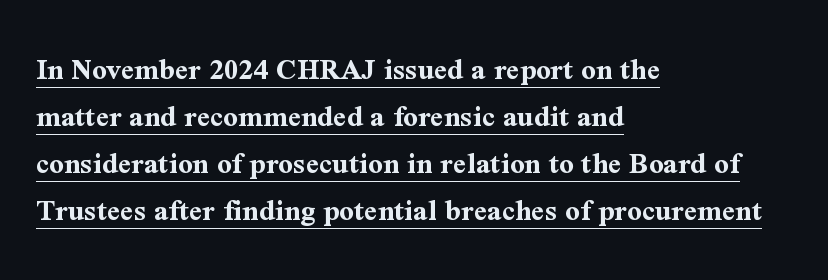
Q: Is the text bold? A: Yes.
Q: Is the text italic (slanted)? A: No, it is upright.
Q: Is the typeface a serif or a sans-serif typeface? A: Serif.
Q: Is the text underlined? A: Yes.
Q: How is the paragraph aligned? A: Left-aligned.
Q: Is the spacing between letters normal or unusually wide? A: Normal.
Q: Is the spacing between lines tight, normal or loose? A: Normal.
Q: Width (condensed, normal, or wide)? A: Normal.
Q: Stroke contrast? A: Medium.
Q: x-height? A: Medium.
Q: Monospaced? A: No.
